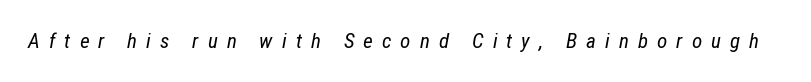
The image shows 21 px text type, italic (leaning right); set unusually wide letter spacing (+0.43 em), not underlined.
